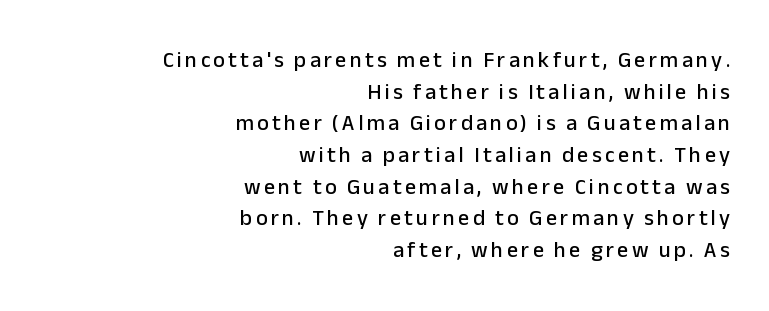
The image shows 22 px text type, upright; set right-aligned, normal line spacing (1.44x), not underlined.
